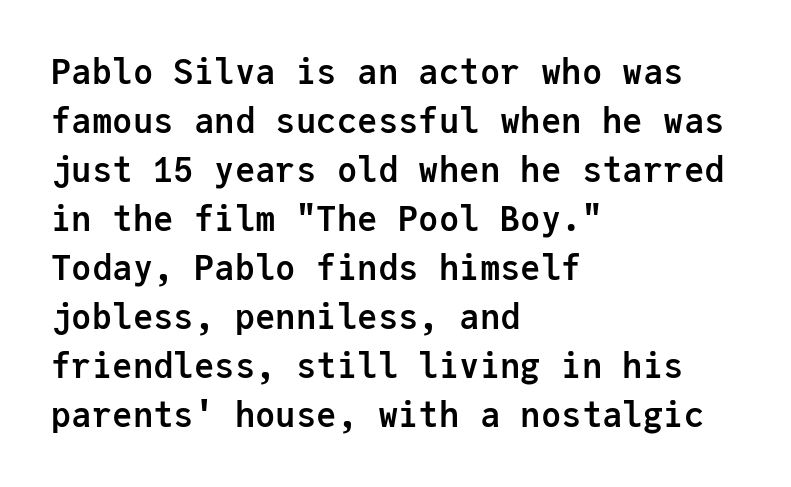
Weight check: bold — yes, fully. What kind of face is this? One without serifs — a sans. Caption: multi-line text, flush left, ragged right. Every character here occupies the same horizontal width, giving the sample a typewriter-like rhythm. The letterforms sit shoulder to shoulder at normal distance. Type without underlining.
